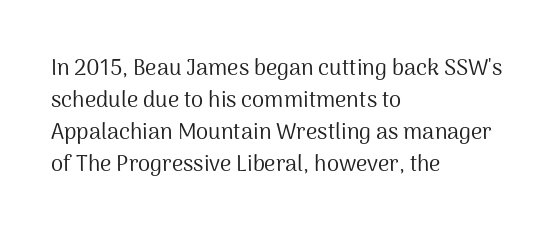
Q: Is the text bold? A: No.
Q: Is the text italic (slanted)? A: No, it is upright.
Q: Is the text underlined? A: No.
Q: How is the paragraph aligned? A: Left-aligned.
Q: Is the spacing between letters normal or unusually wide? A: Normal.
Q: Is the spacing between lines tight, normal or loose? A: Normal.
